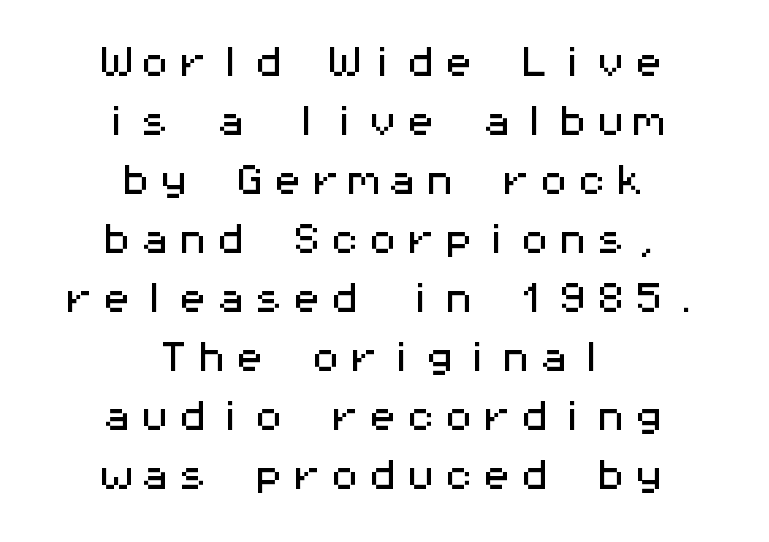
The foot of each line stays bare and open. No feet cap the strokes, marking this as sans-serif type. The paragraph shown floats in the horizontal middle. Ordinary non-slanted type is in use. The letters march in equal steps, a hallmark of fixed-pitch type.
